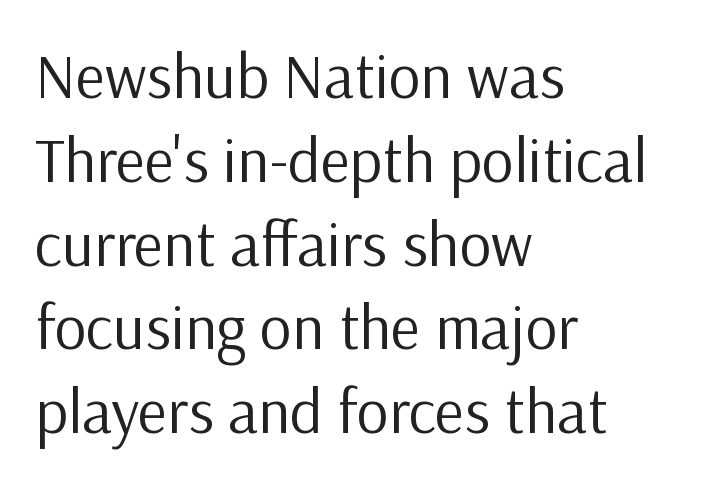
The image shows 63 px regular-weight sans-serif type, upright; set left-aligned, normal line spacing (1.33x), normal letter spacing, not underlined; low stroke contrast and a medium x-height.
